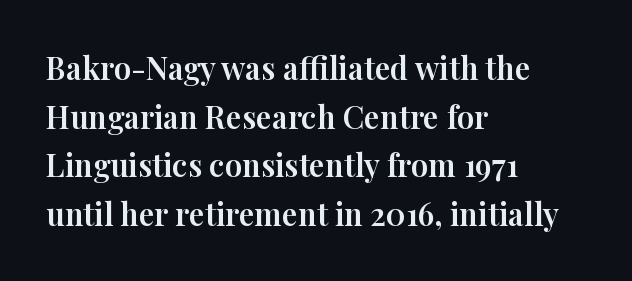
{"serif": "yes", "italic": "no", "width": "normal", "stroke_contrast": "high", "x_height": "medium", "monospaced": "no", "underline": "no", "align": "left", "line_spacing": "normal", "line_spacing_ratio": 1.57, "letter_spacing": "normal", "letter_spacing_em": 0.0, "glyph_px": 31}
